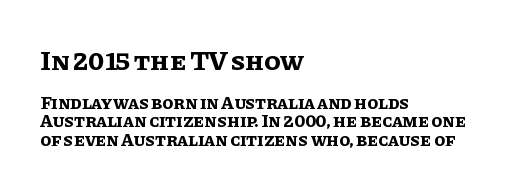
These lines were composed using upright roman letters. Two sizes are in play, and the larger belongs to the first block. Bold? Absolutely — the strokes are thick and heavy. The rendering uses a small line-height, squeezing the rows.
